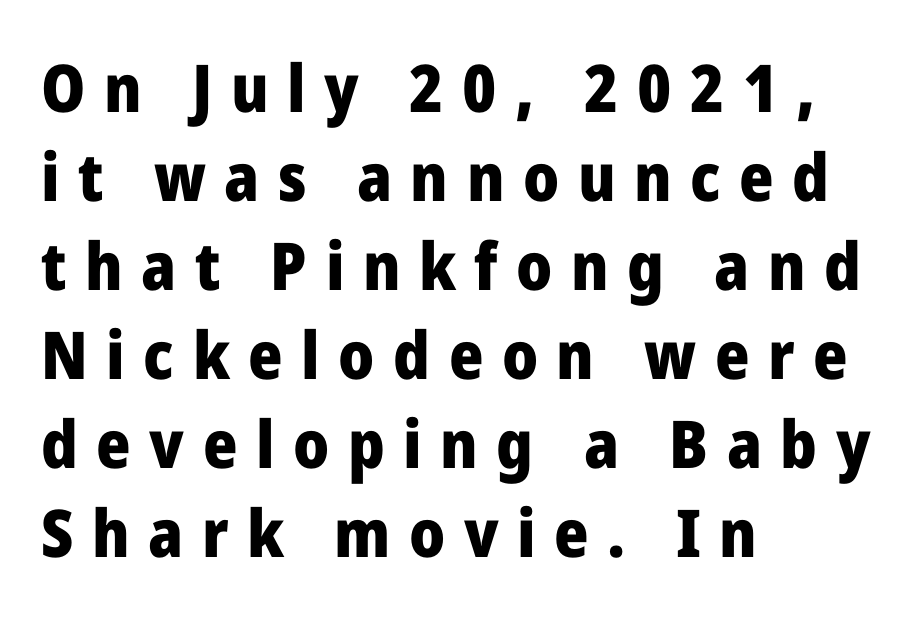
Q: Is the text bold? A: Yes.
Q: Is the text italic (slanted)? A: No, it is upright.
Q: Is the typeface a serif or a sans-serif typeface? A: Sans-serif.
Q: Is the text underlined? A: No.
Q: How is the paragraph aligned? A: Left-aligned.
Q: Is the spacing between letters normal or unusually wide? A: Unusually wide.
Q: Is the spacing between lines tight, normal or loose? A: Normal.
Q: Width (condensed, normal, or wide)? A: Normal.
Q: Stroke contrast? A: Low.
Q: x-height? A: Medium.
Q: Monospaced? A: No.
